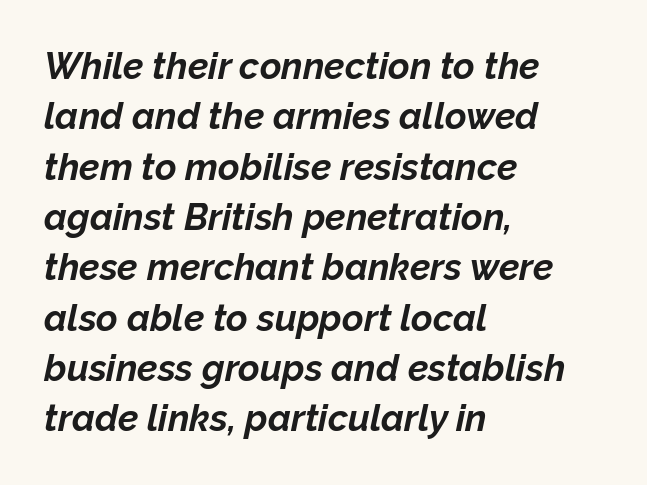
The image shows 37 px bold type, italic (leaning right); set left-aligned, normal line spacing (1.36x), normal letter spacing, not underlined; low stroke contrast and a medium x-height.
